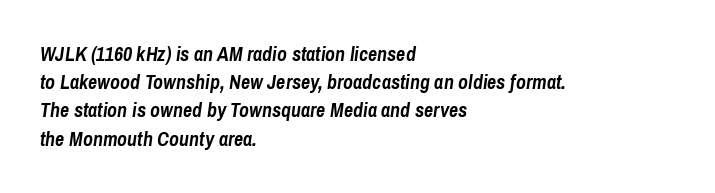
Q: Is the text bold? A: Yes.
Q: Is the text italic (slanted)? A: Yes, it leans right by about 8 degrees.
Q: Is the text underlined? A: No.
Q: How is the paragraph aligned? A: Left-aligned.
Q: Is the spacing between letters normal or unusually wide? A: Normal.
Q: Is the spacing between lines tight, normal or loose? A: Normal.
